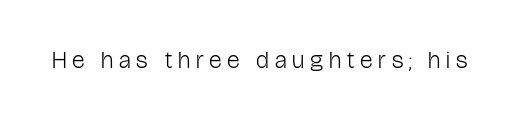
{"italic": "no", "bold": "no", "underline": "no", "letter_spacing": "wide", "letter_spacing_em": 0.24, "glyph_px": 24}
